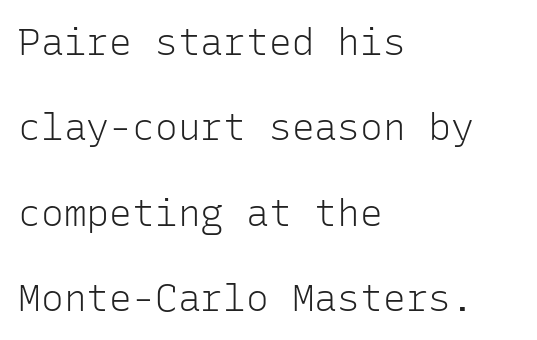
Has an underline been added? It has not. How are the letters spaced? Ordinarily, with no added tracking. Fixed-width glyphs throughout — classic coding-font behaviour. The font sits on the lighter half of the weight spectrum, regular included.
